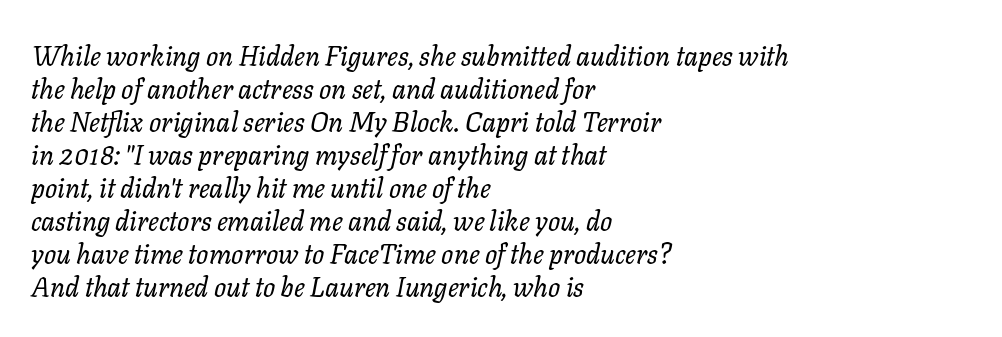
The rendering applies a slant to the glyphs. Letter spacing: default. A bare baseline throughout the passage. Compared with a centered layout, this one pins lines to the left instead. The letters look calm and open, with moderate or lighter stems.
